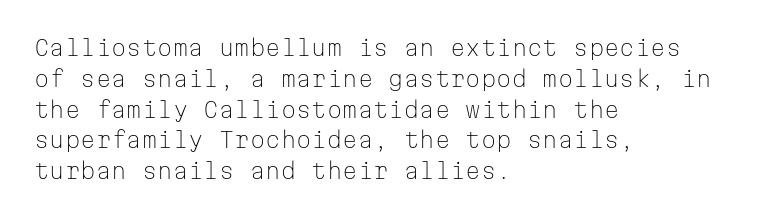
{"italic": "no", "bold": "no", "underline": "no", "align": "left", "line_spacing": "normal", "line_spacing_ratio": 1.4, "letter_spacing": "normal", "letter_spacing_em": 0.0, "glyph_px": 22}
